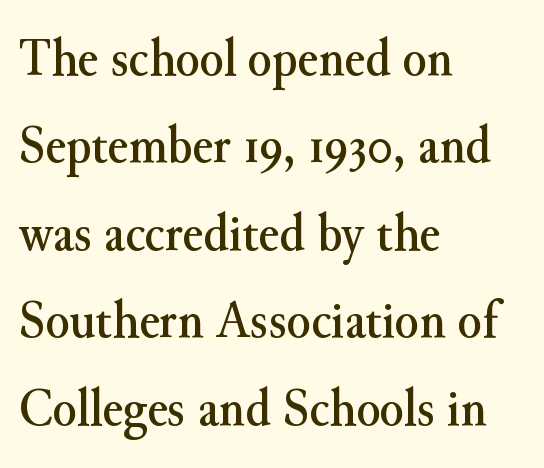
{"serif": "yes", "italic": "no", "width": "normal", "stroke_contrast": "medium", "x_height": "small", "monospaced": "no", "underline": "no", "align": "left", "line_spacing": "normal", "line_spacing_ratio": 1.59, "letter_spacing": "normal", "letter_spacing_em": 0.0, "glyph_px": 55}
